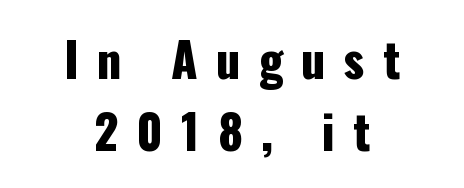
Q: Is the text italic (slanted)? A: No, it is upright.
Q: Is the typeface a serif or a sans-serif typeface? A: Sans-serif.
Q: Is the text underlined? A: No.
Q: How is the paragraph aligned? A: Centered.
Q: Is the spacing between letters normal or unusually wide? A: Unusually wide.
Q: Is the spacing between lines tight, normal or loose? A: Normal.
Q: Width (condensed, normal, or wide)? A: Condensed.
Q: Stroke contrast? A: Low.
Q: x-height? A: Medium.
Q: Monospaced? A: No.
